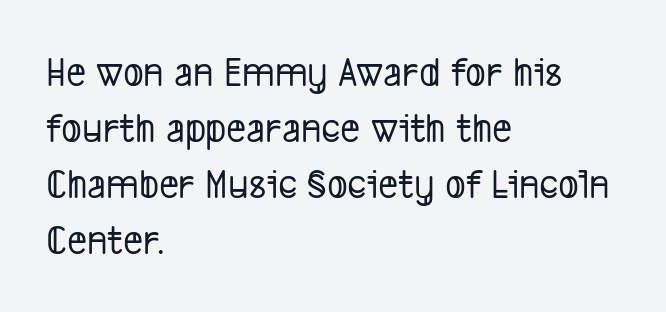
Layout note: lines flush left. The line texture is even and compact thanks to regular tracking. Nothing sits at the stroke ends, so this counts as sans-serif. Think of a printed novel: that variable character pitch is what you see here.
